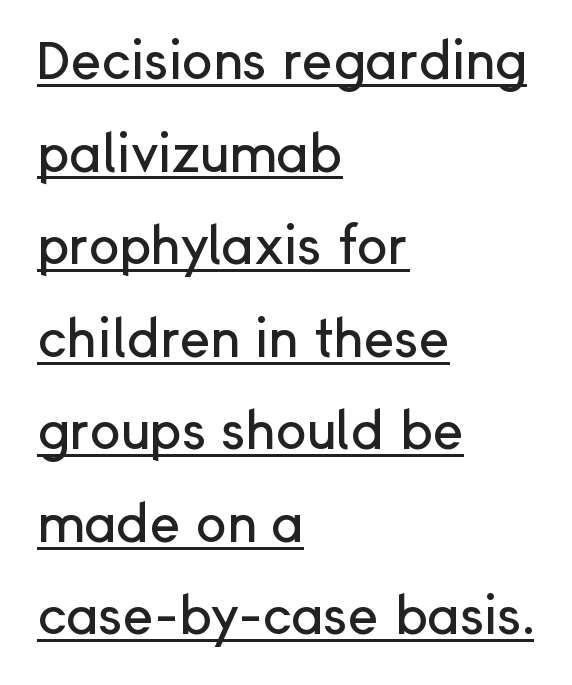
In designer terms, the underline attribute is active on this setting. The face used here is rendered with its standard letterfit. A sans-serif font was chosen for this passage. The text block is weighted toward the left margin, trailing off unevenly rightward.
